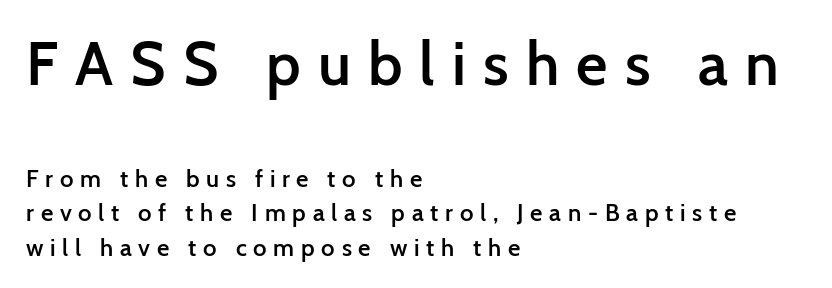
The image shows 61 px semibold sans-serif type, upright; set left-aligned, normal line spacing (1.44x), unusually wide letter spacing (+0.28 em), not underlined; the first (top) block is 2.54x larger; low stroke contrast and a medium x-height.
